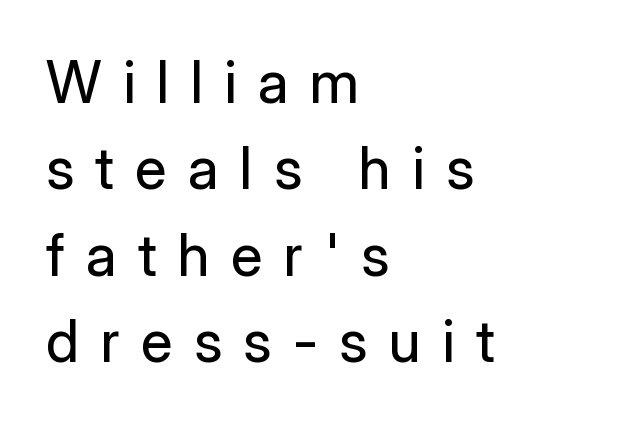
Looks like regular typesetting: each glyph gets only the width it needs. No word sits above an underline. Letterform terminals end flat and unadorned throughout the passage. The letters stand upright; this is a roman face.
